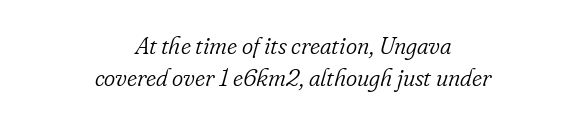
{"italic": "yes", "lean": "right", "slant_degrees": 16, "bold": "no", "underline": "no", "align": "center", "line_spacing": "normal", "line_spacing_ratio": 1.32, "letter_spacing": "normal", "letter_spacing_em": 0.0, "glyph_px": 24}
